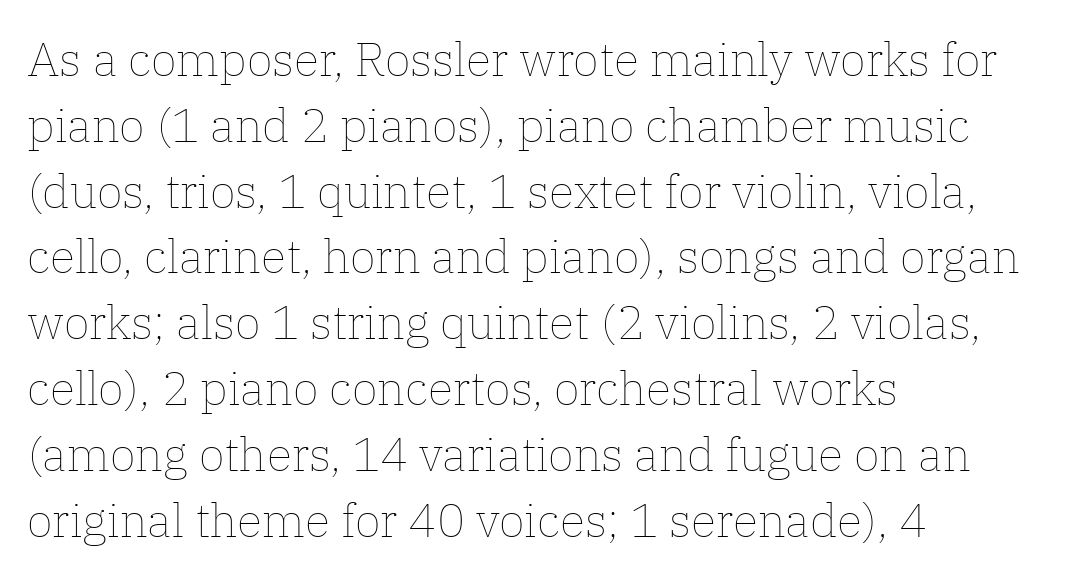
The image shows 47 px thin type, upright; set left-aligned, normal line spacing (1.4x), normal letter spacing, not underlined; low stroke contrast and a medium x-height.
